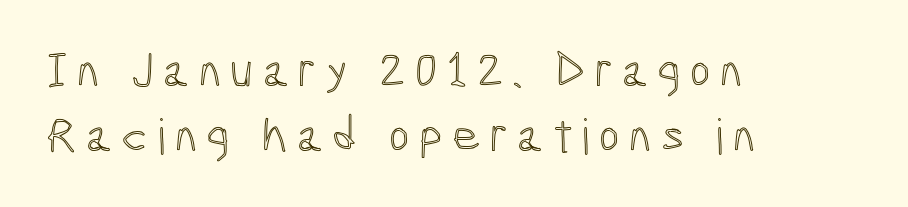
Q: Is the text italic (slanted)? A: No, it is upright.
Q: Is the text underlined? A: No.
Q: How is the paragraph aligned? A: Left-aligned.
Q: Is the spacing between lines tight, normal or loose? A: Normal.
Q: Width (condensed, normal, or wide)? A: Condensed.
Q: x-height? A: Medium.
Q: Monospaced? A: No.
